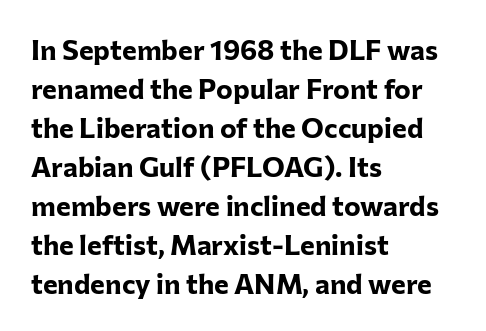
The image shows 28 px bold sans-serif type, upright; set left-aligned, normal line spacing (1.39x), normal letter spacing, not underlined; low stroke contrast and a medium x-height.
